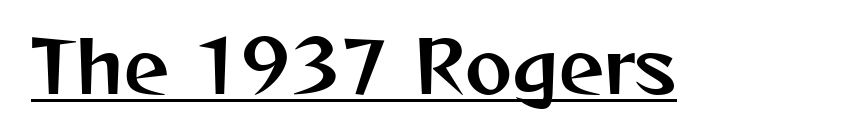
{"serif": "no", "italic": "no", "width": "normal", "stroke_contrast": "medium", "x_height": "medium", "monospaced": "no", "underline": "yes", "letter_spacing": "normal", "letter_spacing_em": 0.0, "glyph_px": 71}
